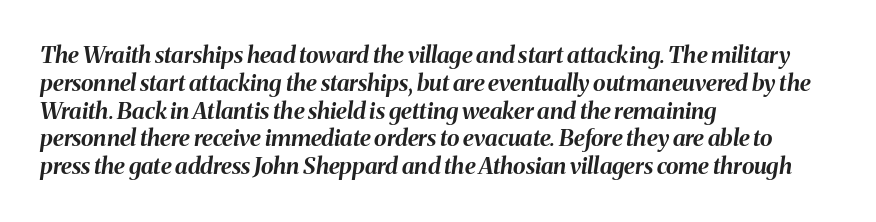
The image shows 23 px bold type, italic (leaning right); set left-aligned, line spacing 1.21x, normal letter spacing, not underlined.
